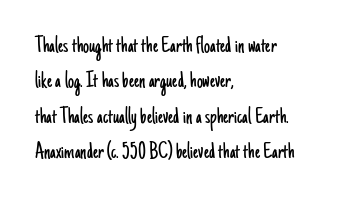
Q: Is the text bold? A: No.
Q: Is the text italic (slanted)? A: No, it is upright.
Q: Is the text underlined? A: No.
Q: How is the paragraph aligned? A: Left-aligned.
Q: Is the spacing between letters normal or unusually wide? A: Normal.
Q: Is the spacing between lines tight, normal or loose? A: Normal.
